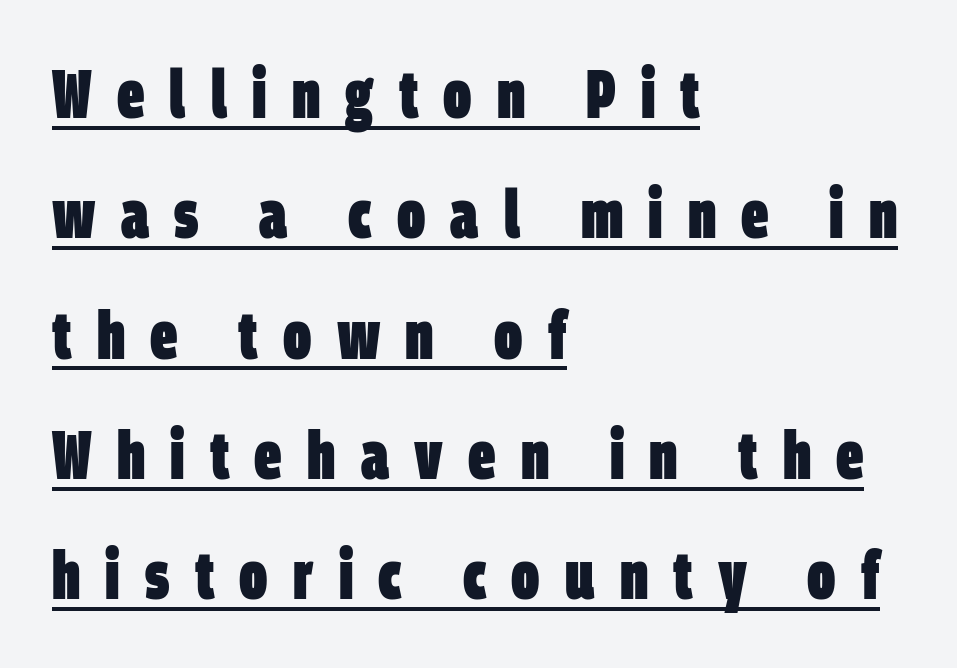
Looks like someone drew a line under every word here. The face used here is proportionally spaced, like ordinary book or web type. Where is the straight margin? On the left. The typeface chosen for these lines omits serifs.
